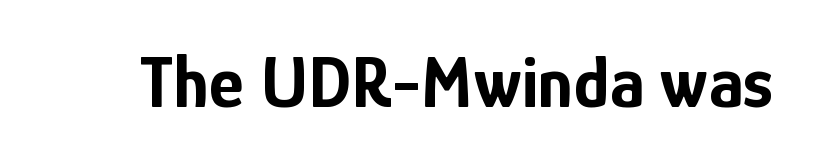
This rendering features lettering with no underline. Are there feet on the stems? There aren't — it's a sans. Do the characters align in a grid? No, the font is proportional. Caption: bold face, heavy strokes. Compared with typical body copy, the letter spacing here is the same. Posture: straight, roman, zero tilt.
